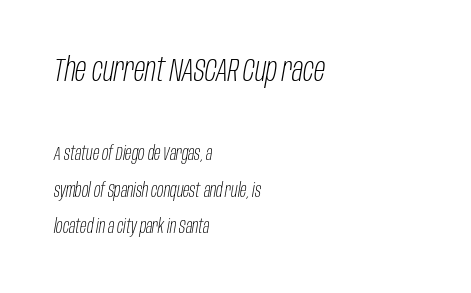
Q: Is the text bold? A: No.
Q: Is the text italic (slanted)? A: Yes, it leans right by about 10 degrees.
Q: Is the text underlined? A: No.
Q: How is the paragraph aligned? A: Left-aligned.
Q: Is the spacing between letters normal or unusually wide? A: Normal.
Q: Is the spacing between lines tight, normal or loose? A: Loose.
Q: Which block of text is set in a larger size, the first (top) or the second (bottom)? A: The first (top) one.
Q: Width (condensed, normal, or wide)? A: Condensed.
Q: Stroke contrast? A: Low.
Q: x-height? A: Large.
Q: Monospaced? A: No.
